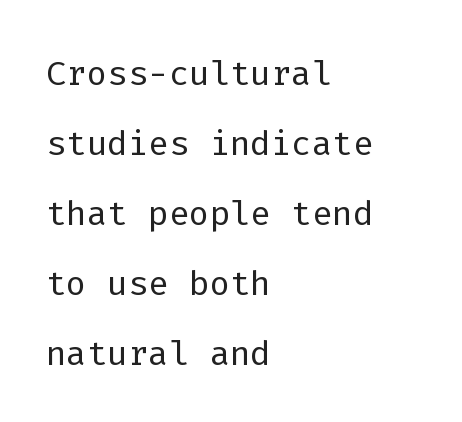
{"serif": "no", "italic": "no", "bold": "no", "weight": "light", "width": "normal", "stroke_contrast": "low", "x_height": "medium", "monospaced": "yes", "underline": "no", "align": "left", "line_spacing": "normal", "line_spacing_ratio": 1.46, "letter_spacing": "normal", "letter_spacing_em": 0.0, "glyph_px": 48}
